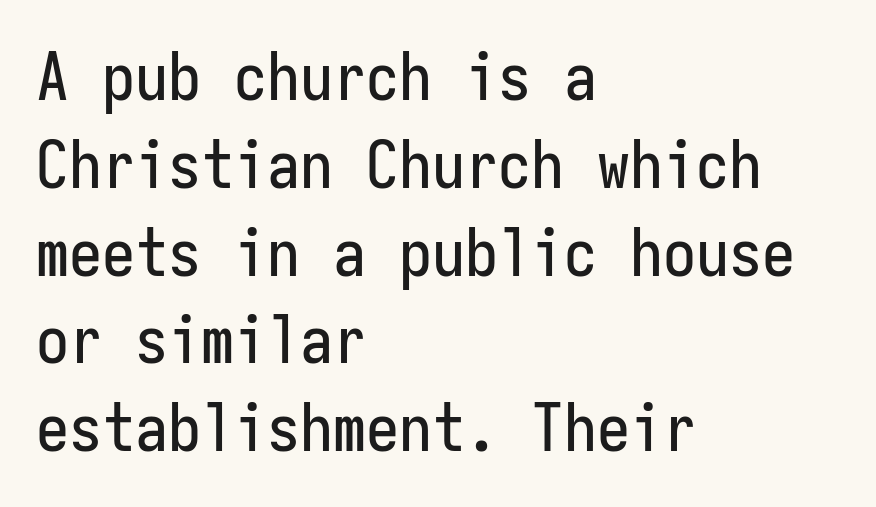
Q: Is the text italic (slanted)? A: No, it is upright.
Q: Is the typeface a serif or a sans-serif typeface? A: Sans-serif.
Q: Is the text underlined? A: No.
Q: How is the paragraph aligned? A: Left-aligned.
Q: Is the spacing between letters normal or unusually wide? A: Normal.
Q: Is the spacing between lines tight, normal or loose? A: Normal.
Q: Width (condensed, normal, or wide)? A: Condensed.
Q: Stroke contrast? A: Low.
Q: x-height? A: Medium.
Q: Monospaced? A: Yes.
